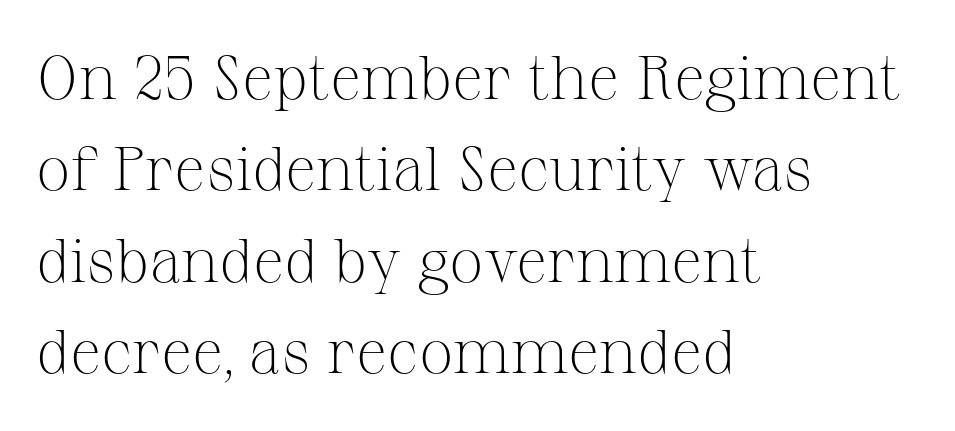
{"serif": "yes", "italic": "no", "bold": "no", "weight": "light", "width": "normal", "stroke_contrast": "medium", "x_height": "medium", "monospaced": "no", "underline": "no", "align": "left", "line_spacing": "normal", "line_spacing_ratio": 1.5, "letter_spacing": "normal", "letter_spacing_em": 0.0, "glyph_px": 61}
